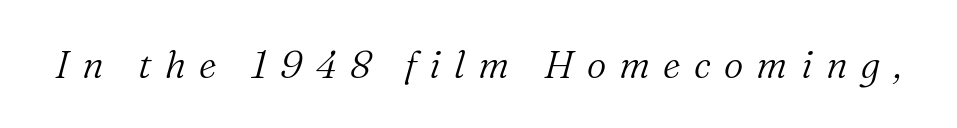
Q: Is the text bold? A: No.
Q: Is the text italic (slanted)? A: Yes, it leans right by about 16 degrees.
Q: Is the typeface a serif or a sans-serif typeface? A: Serif.
Q: Is the text underlined? A: No.
Q: Is the spacing between letters normal or unusually wide? A: Unusually wide.
Q: Width (condensed, normal, or wide)? A: Normal.
Q: Stroke contrast? A: Medium.
Q: x-height? A: Medium.
Q: Monospaced? A: No.
